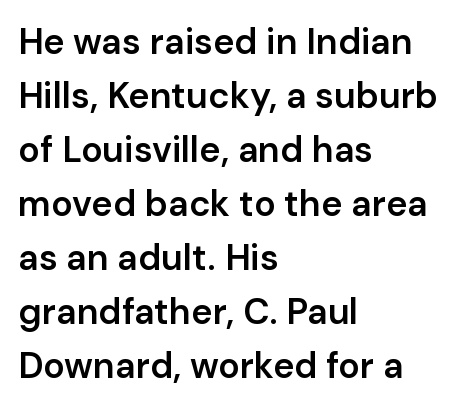
{"serif": "no", "italic": "no", "bold": "semi", "weight": "semibold", "width": "normal", "stroke_contrast": "low", "x_height": "medium", "monospaced": "no", "underline": "no", "align": "left", "line_spacing": "normal", "line_spacing_ratio": 1.5, "letter_spacing": "normal", "letter_spacing_em": 0.0, "glyph_px": 36}
